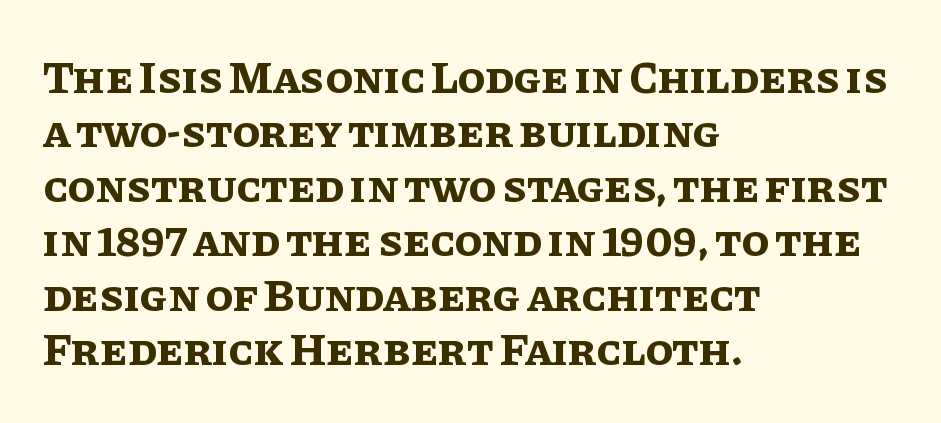
The rag falls on the right side of this text block. Every letter is thick-stroked: bold, no question. Does extra space separate the letters? No, they use regular spacing. Each letter keeps its own natural width here, so spacing adapts to shape. The gap between lines stays unmarked.
